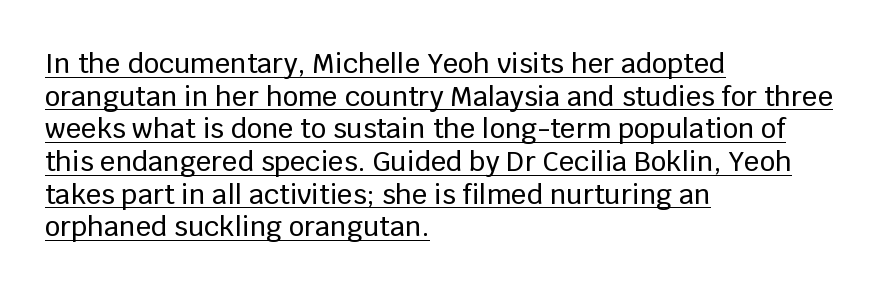
A rule runs beneath these lines of type. Rendered with straight, roman letterforms. Between one letter and the next there's only the usual sliver of space. One-word summary of the alignment: left.
